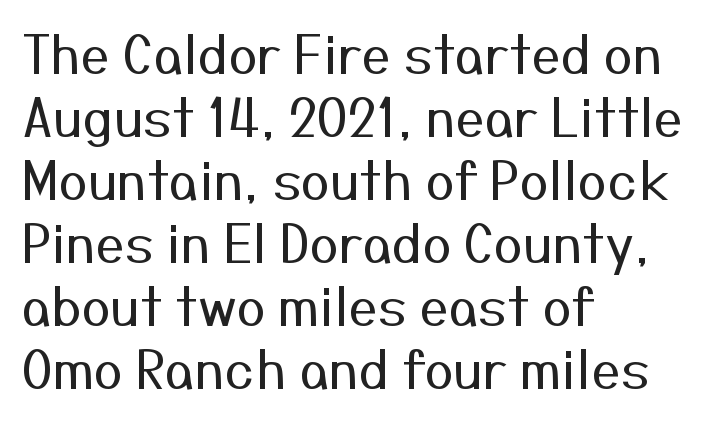
Q: Is the text bold? A: No.
Q: Is the text italic (slanted)? A: No, it is upright.
Q: Is the typeface a serif or a sans-serif typeface? A: Sans-serif.
Q: Is the text underlined? A: No.
Q: How is the paragraph aligned? A: Left-aligned.
Q: Is the spacing between letters normal or unusually wide? A: Normal.
Q: Width (condensed, normal, or wide)? A: Normal.
Q: Stroke contrast? A: Medium.
Q: x-height? A: Medium.
Q: Monospaced? A: No.
